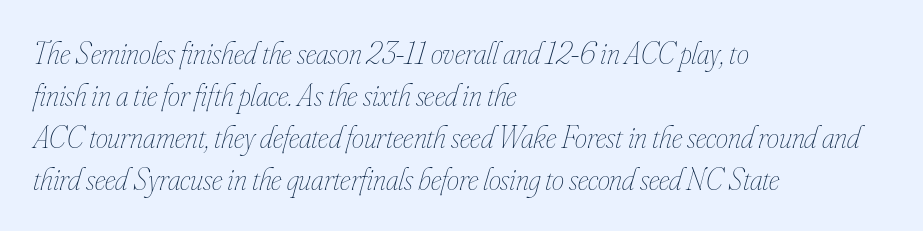
The image shows 31 px thin, condensed type, italic (leaning right); set left-aligned, normal line spacing (1.35x), normal letter spacing, not underlined; low stroke contrast and a small x-height.
